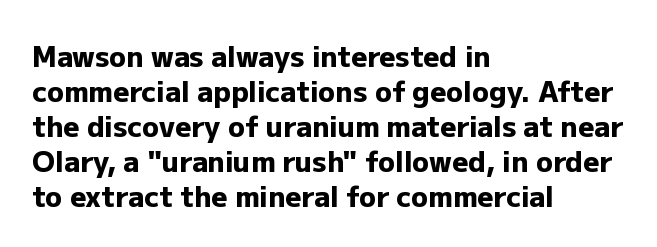
Q: Is the text bold? A: Yes.
Q: Is the text italic (slanted)? A: No, it is upright.
Q: Is the typeface a serif or a sans-serif typeface? A: Sans-serif.
Q: Is the text underlined? A: No.
Q: How is the paragraph aligned? A: Left-aligned.
Q: Is the spacing between letters normal or unusually wide? A: Normal.
Q: Is the spacing between lines tight, normal or loose? A: Normal.
Q: Width (condensed, normal, or wide)? A: Normal.
Q: Stroke contrast? A: Low.
Q: x-height? A: Medium.
Q: Monospaced? A: No.
